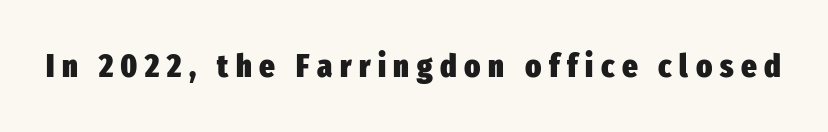
Q: Is the text bold? A: Yes.
Q: Is the text italic (slanted)? A: No, it is upright.
Q: Is the typeface a serif or a sans-serif typeface? A: Sans-serif.
Q: Is the text underlined? A: No.
Q: Is the spacing between letters normal or unusually wide? A: Unusually wide.
Q: Width (condensed, normal, or wide)? A: Condensed.
Q: Stroke contrast? A: Low.
Q: x-height? A: Medium.
Q: Monospaced? A: No.
